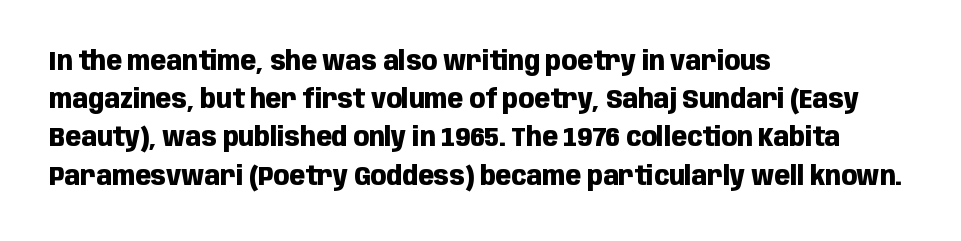
The image shows 26 px bold type, upright; set left-aligned, normal line spacing (1.47x), normal letter spacing, not underlined.
